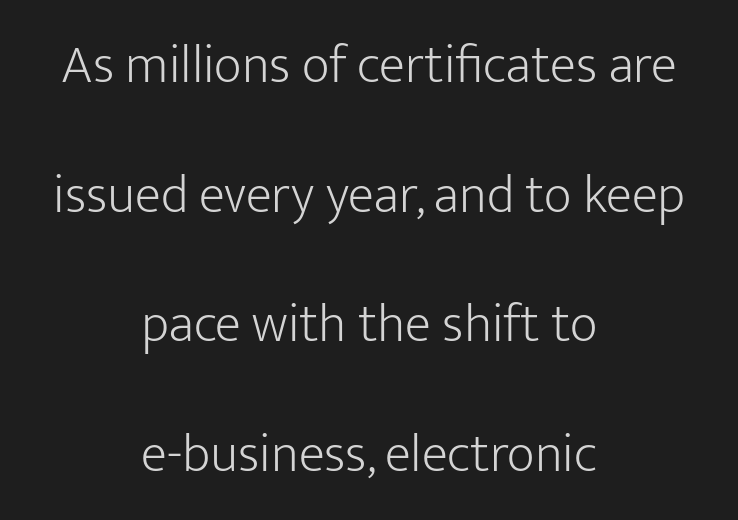
Posture: vertical. Line starts and ends both wander, symmetrically. The passage shown is not underscored anywhere. The text was rendered using a sans face with plain stroke endings. Character widths vary here, with narrow letters taking less room than wide ones. No chunkiness to these letters — they're not bold.
